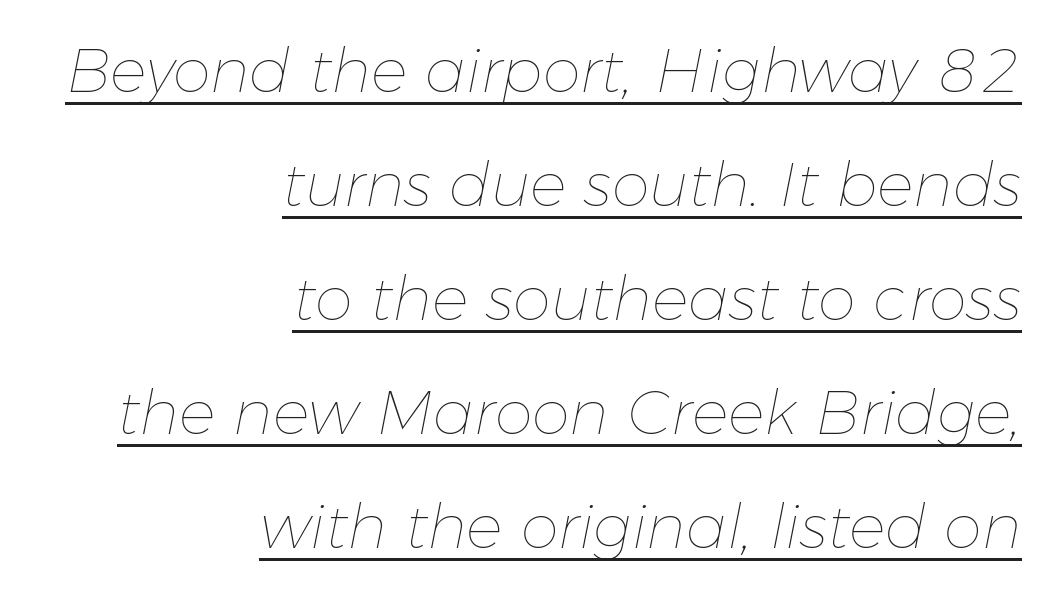
Honestly, the underline is the first thing you notice here. The strokes carry an ordinary text weight at most. Each letter keeps its own natural width here, so spacing adapts to shape. Compared with typical body copy, the letter spacing here is the same.
